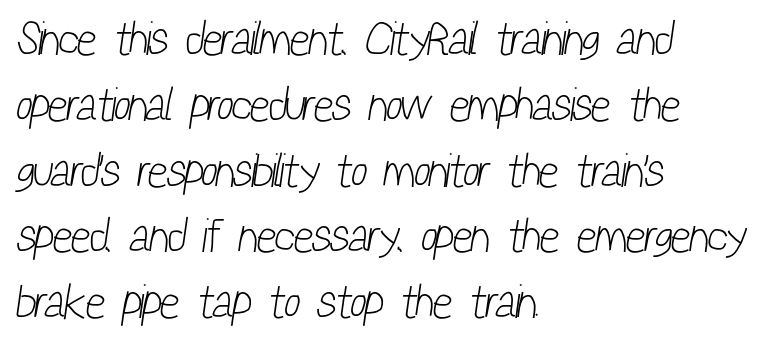
Does the type have serifs? No, each stem ends abruptly. What's the leading like? Ordinary, nothing unusual. The letters sit at their default tracking, neither squeezed nor spread. The rendering uses natural spacing where letterforms have individual widths. Rule under the text: the space is simply empty.
